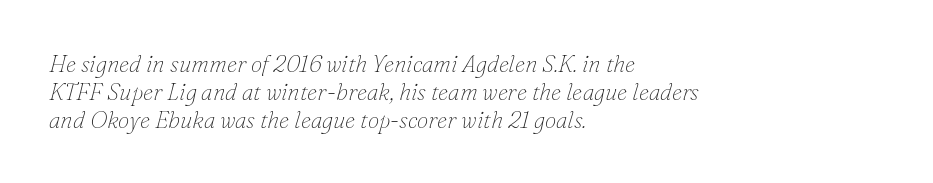
Q: Is the text bold? A: No.
Q: Is the text italic (slanted)? A: Yes, it leans right by about 16 degrees.
Q: Is the text underlined? A: No.
Q: How is the paragraph aligned? A: Left-aligned.
Q: Is the spacing between letters normal or unusually wide? A: Normal.
